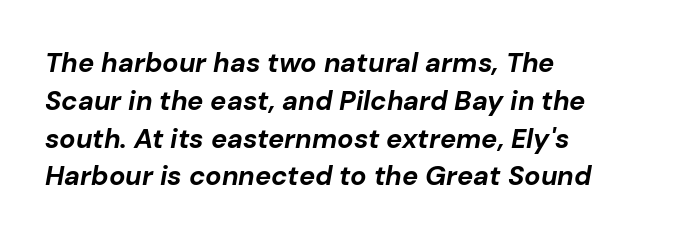
{"italic": "yes", "lean": "right", "slant_degrees": 10, "bold": "yes", "underline": "no", "align": "left", "line_spacing": "normal", "line_spacing_ratio": 1.4, "letter_spacing": "normal", "letter_spacing_em": 0.0, "glyph_px": 27}
